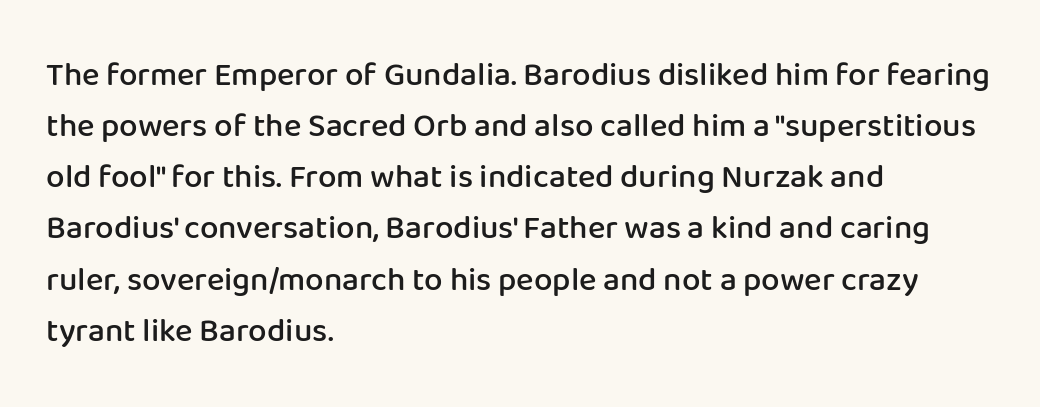
Think of a printed novel: that variable character pitch is what you see here. Spacing between characters is what you'd get straight out of the box. A classic flush-left, rag-right setting is used for this passage. Nothing sits at the stroke ends, so this counts as sans-serif. Just letters on the line, the space beneath them empty. Every letter is mildly thick-stroked: semibold rather than bold.
